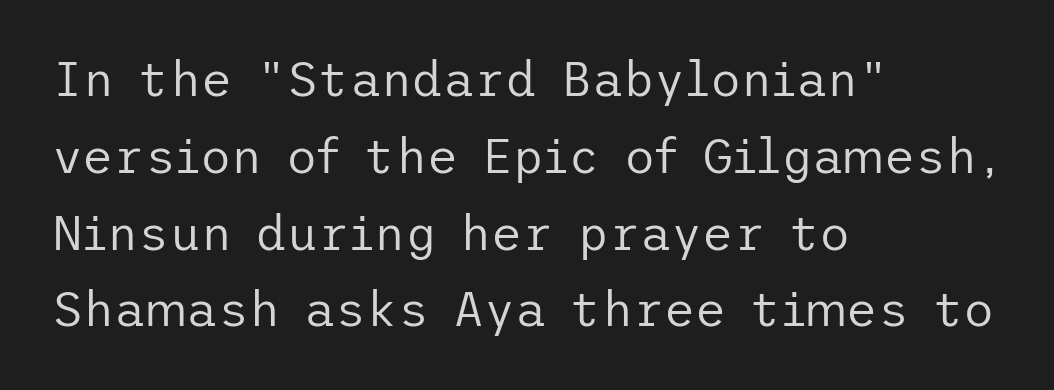
The image shows 48 px regular-weight sans-serif type, upright; set left-aligned, normal line spacing (1.6x), normal letter spacing, not underlined; low stroke contrast and a medium x-height.
